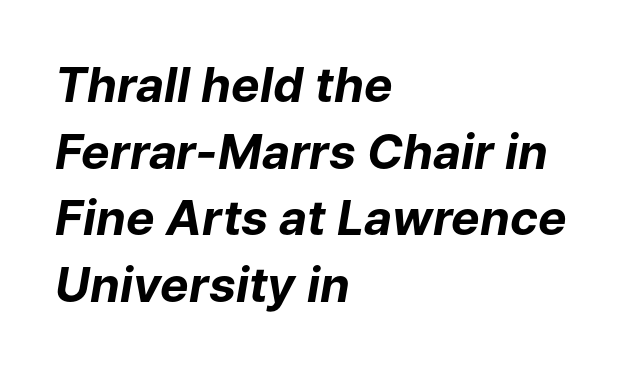
The image shows 48 px bold type, italic (leaning right); set left-aligned, normal line spacing (1.39x), normal letter spacing, not underlined; low stroke contrast and a medium x-height.
